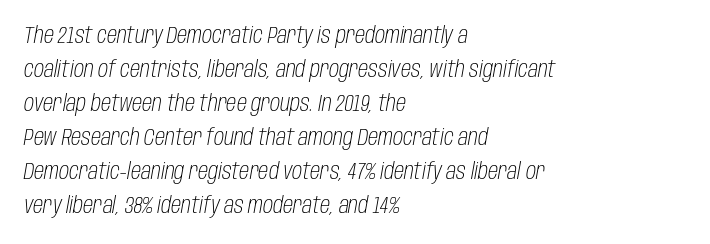
Q: Is the text bold? A: No.
Q: Is the text italic (slanted)? A: Yes, it leans right by about 10 degrees.
Q: Is the text underlined? A: No.
Q: How is the paragraph aligned? A: Left-aligned.
Q: Is the spacing between letters normal or unusually wide? A: Normal.
Q: Is the spacing between lines tight, normal or loose? A: Normal.
